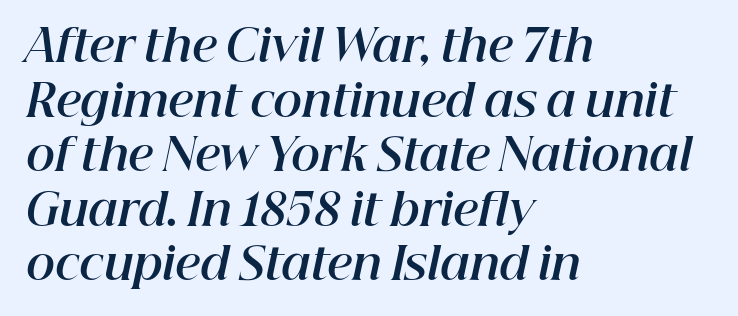
{"italic": "yes", "lean": "right", "slant_degrees": 12, "bold": "yes", "weight": "bold", "width": "normal", "stroke_contrast": "high", "x_height": "medium", "monospaced": "no", "underline": "no", "align": "left", "line_spacing_ratio": 1.24, "letter_spacing": "normal", "letter_spacing_em": 0.0, "glyph_px": 44}
